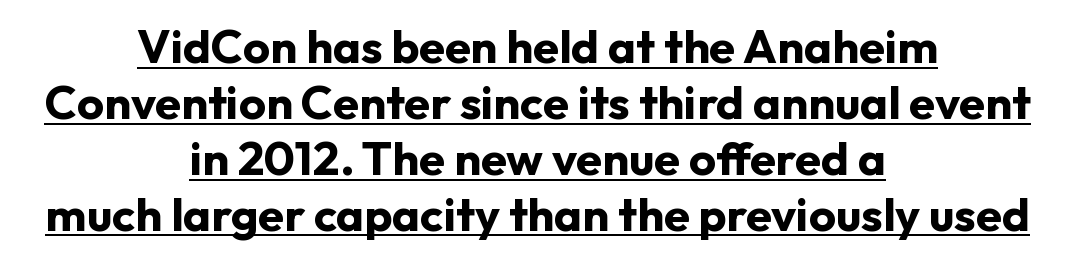
The image shows 47 px bold sans-serif type, upright; set centered, line spacing 1.19x, normal letter spacing, underlined; low stroke contrast and a medium x-height.
